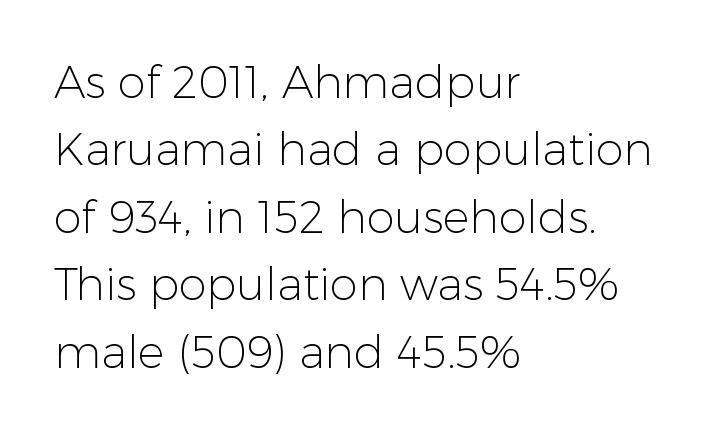
The image shows 45 px light sans-serif type, upright; set left-aligned, normal line spacing (1.5x), normal letter spacing, not underlined; low stroke contrast and a medium x-height.
